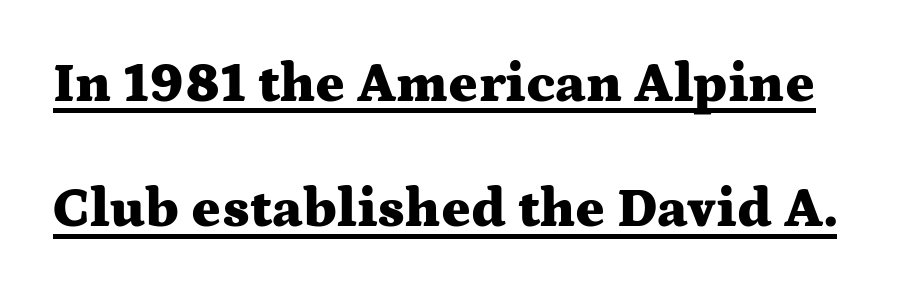
The image shows 55 px heavy, wide serif type, upright; set loose line spacing (2.28x), normal letter spacing, underlined; medium stroke contrast and a medium x-height.
